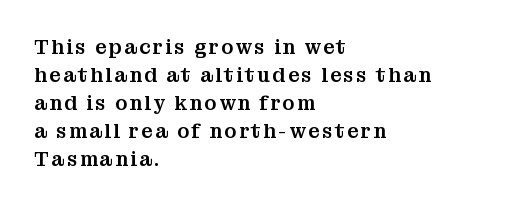
{"italic": "no", "underline": "no", "align": "left", "line_spacing": "normal", "line_spacing_ratio": 1.4, "glyph_px": 20}
